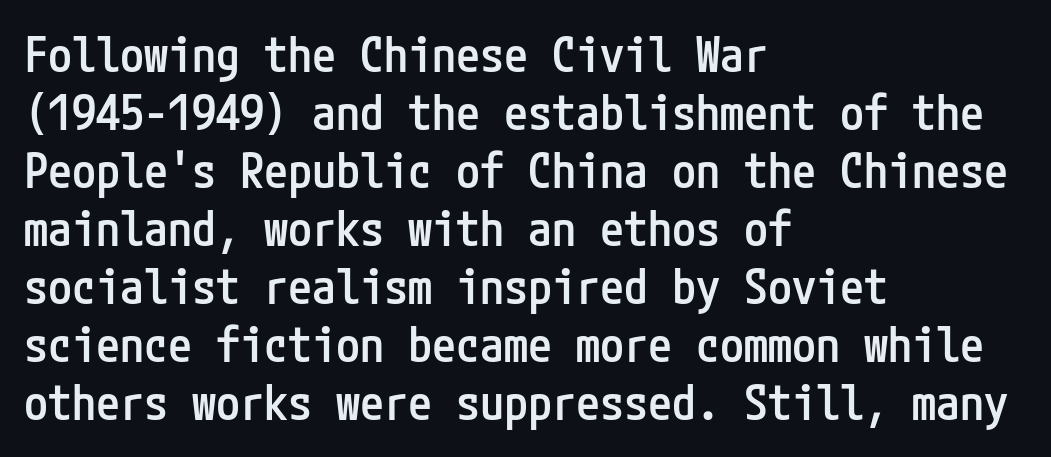
{"serif": "no", "italic": "no", "bold": "semi", "weight": "semibold", "width": "condensed", "stroke_contrast": "low", "x_height": "medium", "underline": "no", "align": "left", "line_spacing_ratio": 1.21, "letter_spacing": "normal", "letter_spacing_em": 0.0, "glyph_px": 48}
